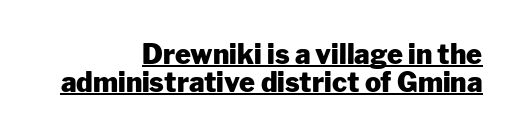
The image shows 27 px bold type, upright; set right-aligned, tight line spacing (1.04x), normal letter spacing, underlined.
